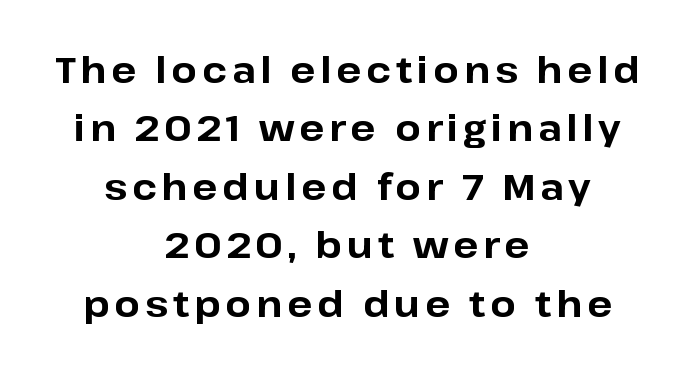
The face used here is proportionally spaced, like ordinary book or web type. Bare-footed words on every line. What kind of face is this? One without serifs — a sans. A student would call this center alignment; a typographer would say set centered.
